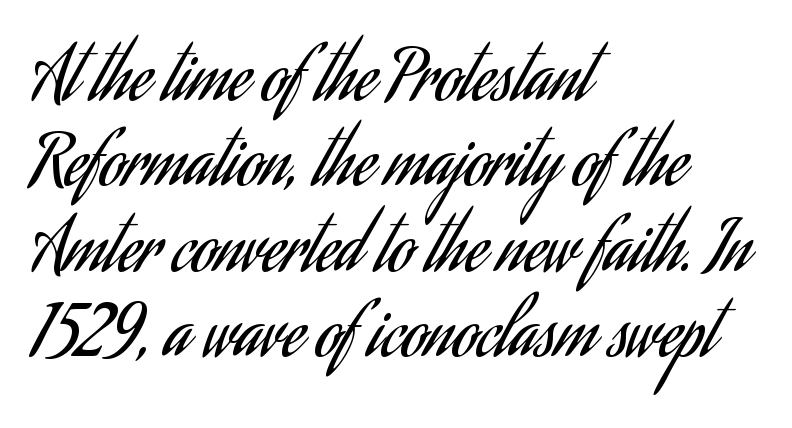
Q: Is the text bold? A: No.
Q: Is the text italic (slanted)? A: Yes.
Q: Is the typeface a serif or a sans-serif typeface? A: Sans-serif.
Q: Is the text underlined? A: No.
Q: How is the paragraph aligned? A: Left-aligned.
Q: Is the spacing between letters normal or unusually wide? A: Normal.
Q: Width (condensed, normal, or wide)? A: Condensed.
Q: Stroke contrast? A: Low.
Q: x-height? A: Small.
Q: Monospaced? A: No.
